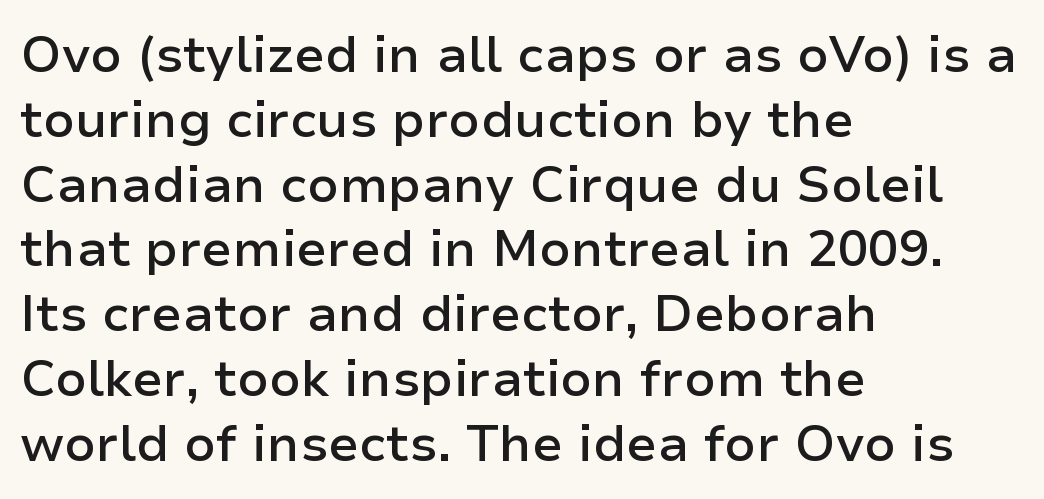
The image shows 51 px semibold sans-serif type, upright; set left-aligned, normal line spacing (1.27x), normal letter spacing, not underlined; low stroke contrast and a medium x-height.
